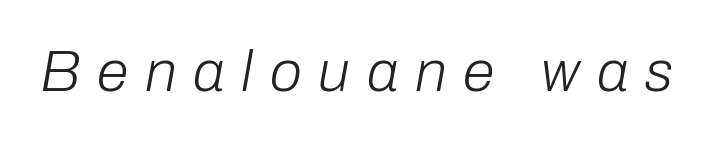
{"italic": "yes", "lean": "right", "slant_degrees": 10, "bold": "no", "weight": "light", "width": "normal", "stroke_contrast": "low", "x_height": "medium", "monospaced": "no", "underline": "no", "letter_spacing": "wide", "letter_spacing_em": 0.29, "glyph_px": 58}
